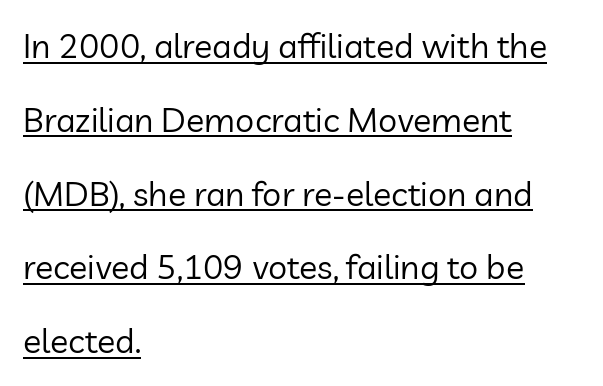
Underlined type. Are there feet on the stems? There aren't — it's a sans. Notice how the passage keeps a crisp vertical edge on the left only. Stems here are at most as thick as an everyday book face. Do the letters lean? They stand straight.
